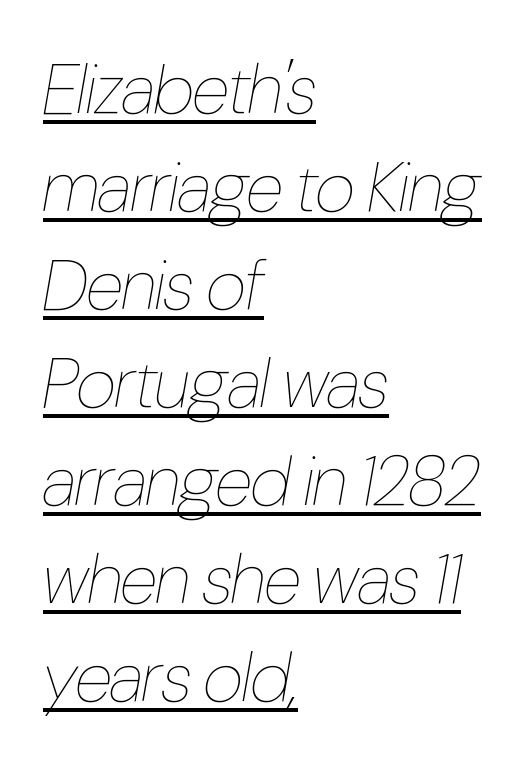
Decoration check: the copy is underlined. The lettering tilts uniformly, giving the passage an italic look. Horizontal alignment here is leftward, the default for most running prose. These glyphs show unthickened strokes, regular width or finer. Notice how descenders clear the ascenders below comfortably — that's standard leading.
